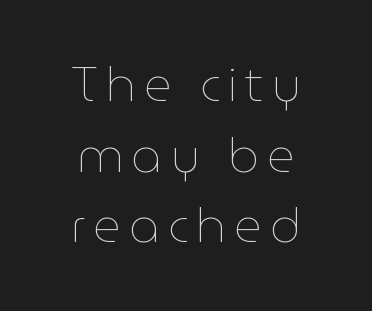
{"italic": "no", "bold": "no", "weight": "thin", "width": "normal", "stroke_contrast": "low", "x_height": "medium", "monospaced": "no", "underline": "no", "align": "center", "line_spacing": "normal", "line_spacing_ratio": 1.47, "glyph_px": 48}
